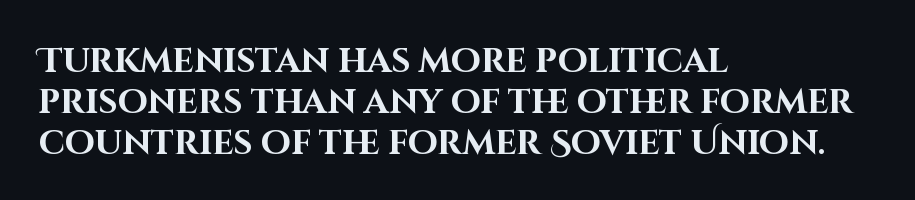
{"serif": "no", "italic": "no", "bold": "yes", "weight": "bold", "width": "normal", "stroke_contrast": "high", "x_height": "large", "monospaced": "no", "underline": "no", "align": "left", "line_spacing_ratio": 1.21, "letter_spacing": "normal", "letter_spacing_em": 0.0, "glyph_px": 34}
